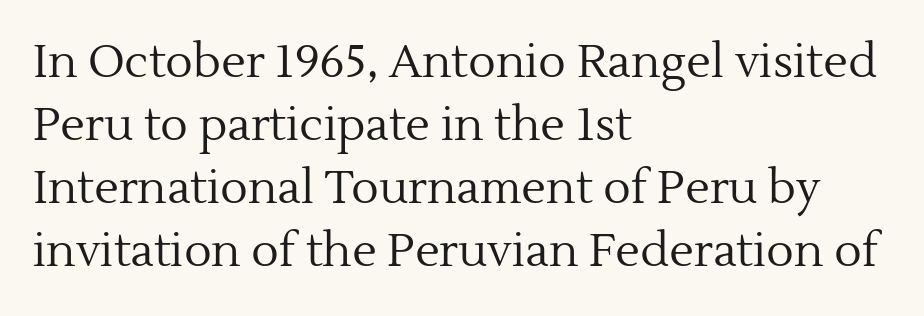
The image shows 46 px regular-weight serif type, upright; set left-aligned, normal line spacing (1.37x), normal letter spacing, not underlined; a medium x-height.
